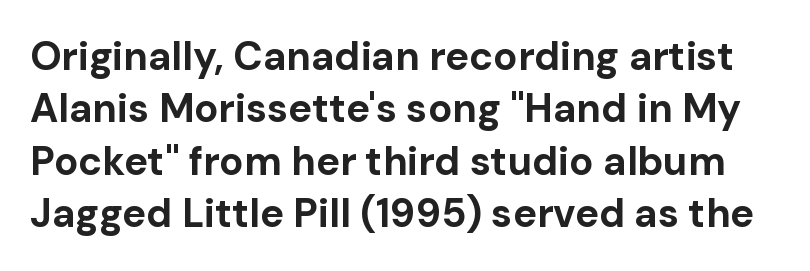
The image shows 40 px bold sans-serif type, upright; set normal line spacing (1.31x), normal letter spacing, not underlined; low stroke contrast and a medium x-height.
